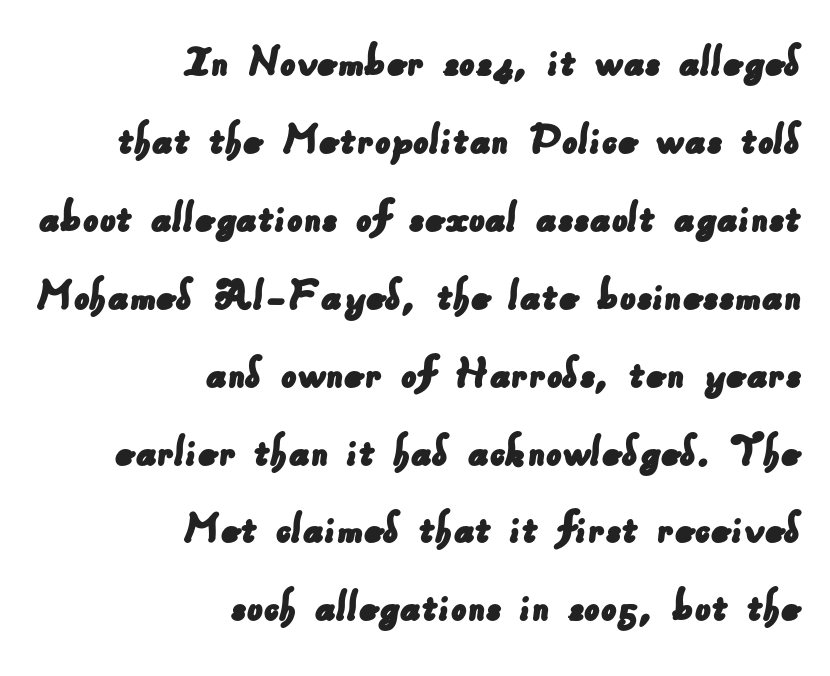
Does extra space separate the letters? No, they use regular spacing. Here the designer chose a conventional face with non-uniform glyph widths. The gap between lines stays unmarked. The letters carry no serifs — their stems end cleanly without finishing strokes. Horizontal bands of white between lines are of average thickness.
